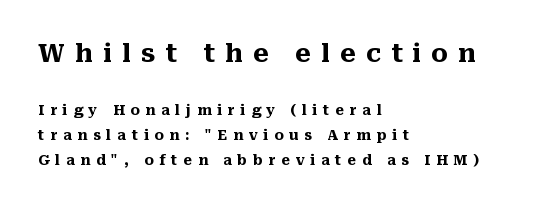
Inter-character spacing is expanded well beyond the font's built-in metrics. Compared with a centered layout, this one pins lines to the left instead. Nope, not italic — everything's standing straight. These two chunks differ in scale, with the top chunk taking the larger measure. Caption: bold face, heavy strokes.
